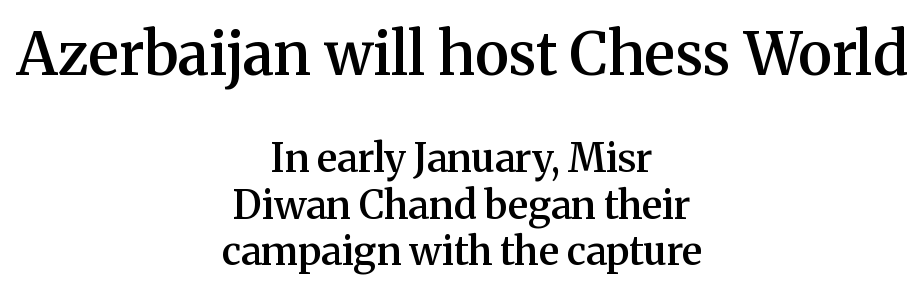
Between one letter and the next there's only the usual sliver of space. Alignment: centered. The letters stand upright; this is a roman face. You could not count columns in this text — the font is proportionally spaced. The zone under the glyphs is completely vacant.
